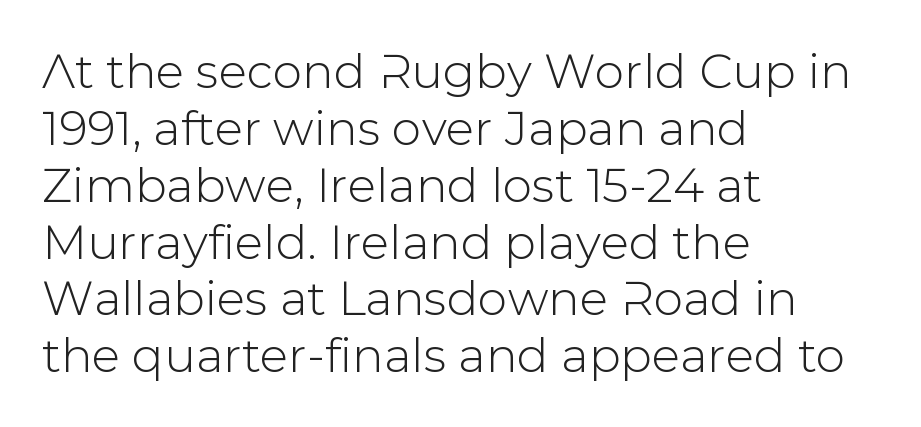
The image shows 47 px sans-serif type, upright; set left-aligned, line spacing 1.21x, normal letter spacing, not underlined; low stroke contrast and a medium x-height.
